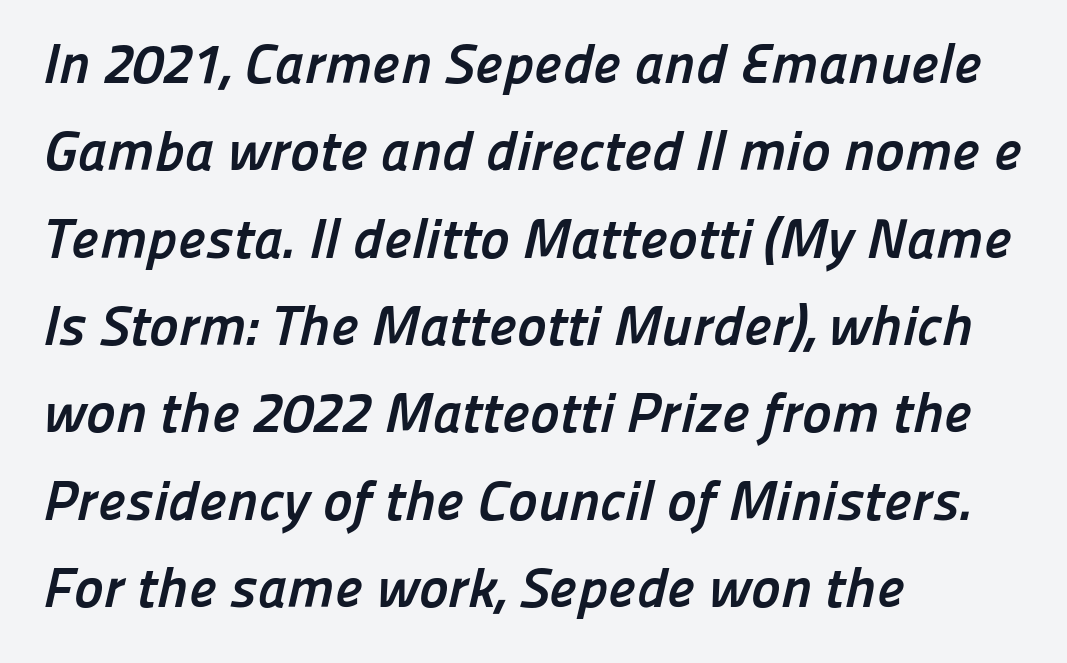
Letters rest on an invisible, unmarked baseline. A normal amount of white space separates one row of letters from the next. The typesetter chose a ragged-right arrangement here. Emphasis by weight is at full strength: bold. In terms of letterspacing, this is plain default setting.
